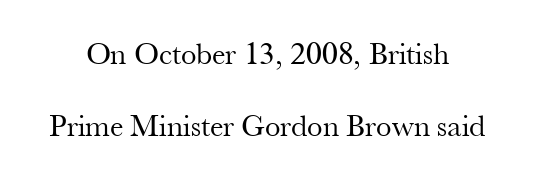
The image shows 31 px regular-weight serif type, upright; set loose line spacing (2.32x), normal letter spacing, not underlined; medium stroke contrast and a small x-height.
